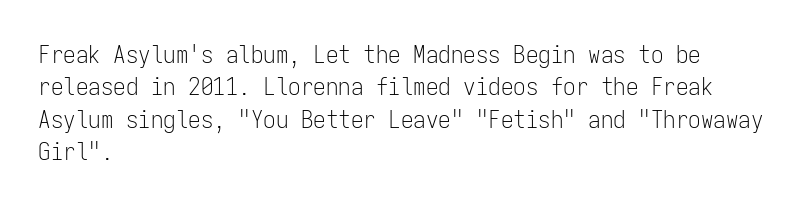
Q: Is the text bold? A: No.
Q: Is the text italic (slanted)? A: No, it is upright.
Q: Is the text underlined? A: No.
Q: How is the paragraph aligned? A: Left-aligned.
Q: Is the spacing between letters normal or unusually wide? A: Normal.
Q: Is the spacing between lines tight, normal or loose? A: Normal.
